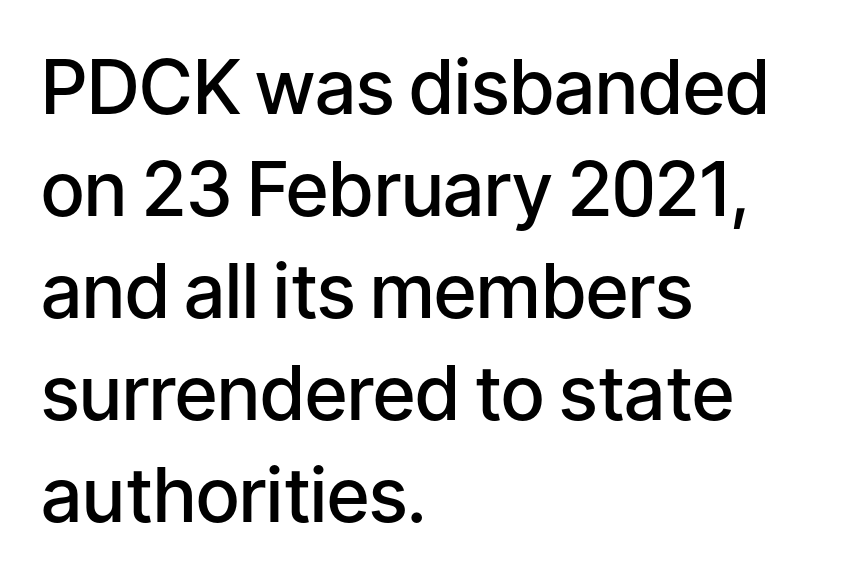
{"serif": "no", "italic": "no", "bold": "semi", "weight": "semibold", "width": "normal", "stroke_contrast": "low", "x_height": "medium", "monospaced": "no", "underline": "no", "align": "left", "line_spacing": "normal", "line_spacing_ratio": 1.36, "letter_spacing": "normal", "letter_spacing_em": 0.0, "glyph_px": 75}
